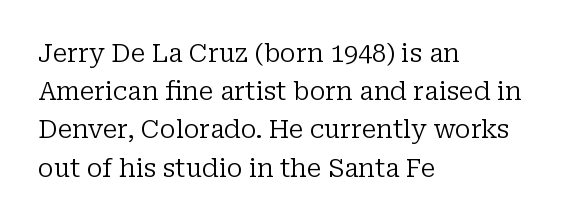
The image shows 25 px text type, upright; set left-aligned, normal line spacing (1.53x), normal letter spacing, not underlined.
